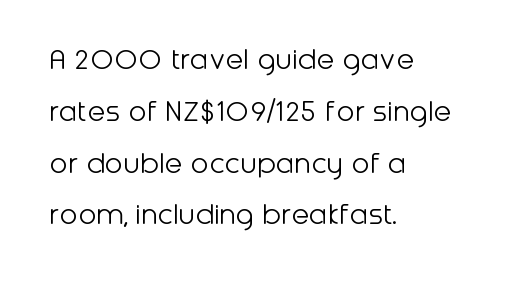
Spacing between characters is what you'd get straight out of the box. Looks like regular typesetting: each glyph gets only the width it needs. Is there any slant? The stems are plumb. Serif or sans? Sans — the stroke terminals are bare. This is not heavy type; no bold has been used. Reading down the column, the eye jumps a familiar distance to each next line.
